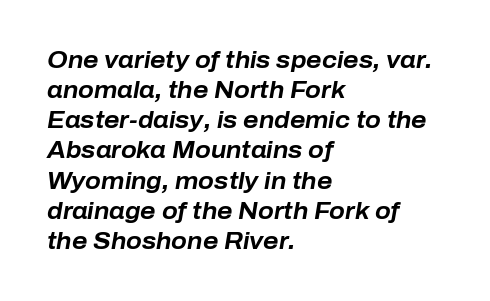
The image shows 23 px bold type, italic (leaning right); set left-aligned, normal line spacing (1.31x), normal letter spacing, not underlined.
